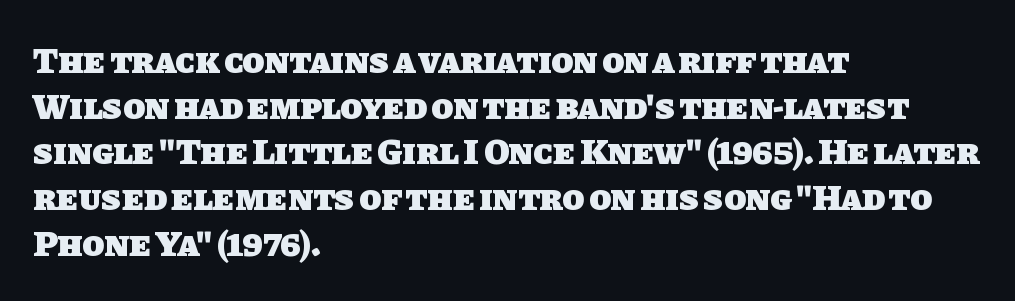
The designer went with a sans here, leaving each stem footless. Looks like regular typesetting: each glyph gets only the width it needs. Underlining? Definitely not there. Every letter is thick-stroked: bold, no question. Every row of glyphs begins at an identical x-position on the left.
